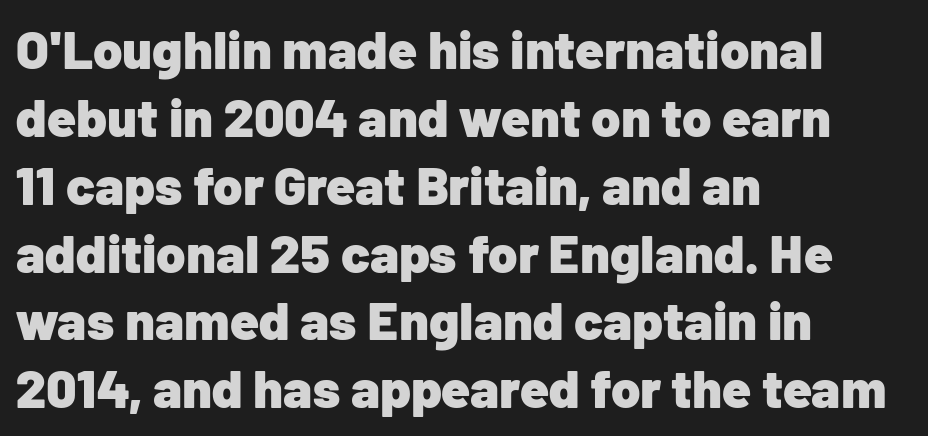
Here the glyphs are tracked normally, forming tight word shapes. The axis of the letterforms is exactly vertical. Does the copy run flush right? No — it runs flush left. The block of text has a typical density, with ordinary space between rows. Spacing verdict: proportional, widths tailored to each character.
